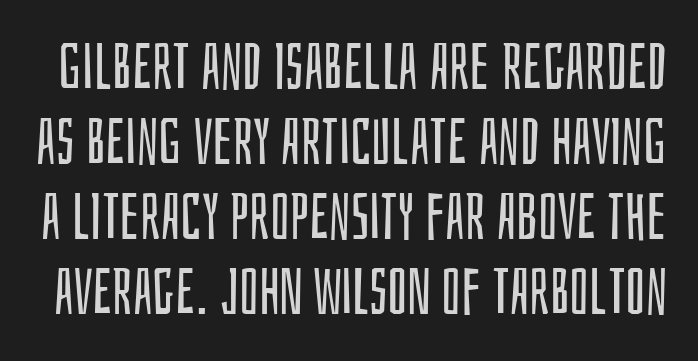
Q: Is the text bold? A: No.
Q: Is the text italic (slanted)? A: No, it is upright.
Q: Is the typeface a serif or a sans-serif typeface? A: Sans-serif.
Q: Is the text underlined? A: No.
Q: Is the spacing between letters normal or unusually wide? A: Normal.
Q: Width (condensed, normal, or wide)? A: Condensed.
Q: Stroke contrast? A: Low.
Q: x-height? A: Large.
Q: Monospaced? A: No.
